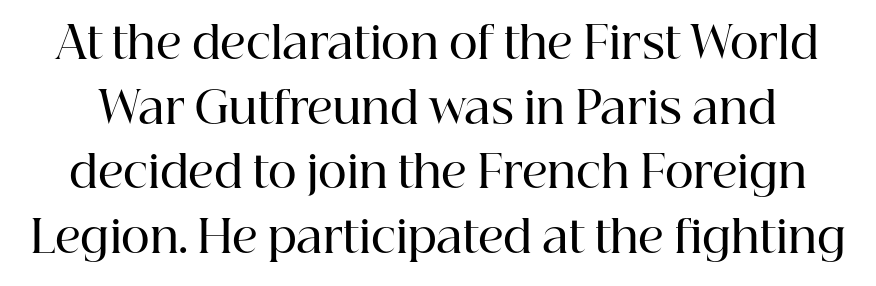
{"serif": "yes", "italic": "no", "bold": "semi", "weight": "semibold", "width": "normal", "stroke_contrast": "high", "x_height": "medium", "monospaced": "no", "underline": "no", "line_spacing": "normal", "line_spacing_ratio": 1.47, "letter_spacing": "normal", "letter_spacing_em": 0.0, "glyph_px": 44}
